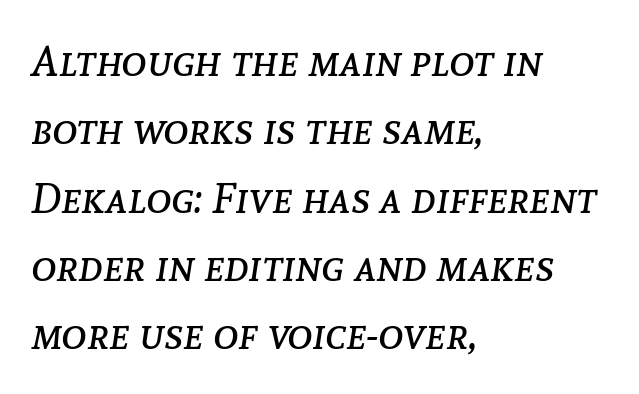
{"italic": "yes", "lean": "right", "slant_degrees": 8, "bold": "no", "weight": "regular", "width": "normal", "stroke_contrast": "low", "x_height": "medium", "monospaced": "no", "underline": "no", "align": "left", "line_spacing": "normal", "line_spacing_ratio": 1.59, "letter_spacing": "normal", "letter_spacing_em": 0.0, "glyph_px": 43}
